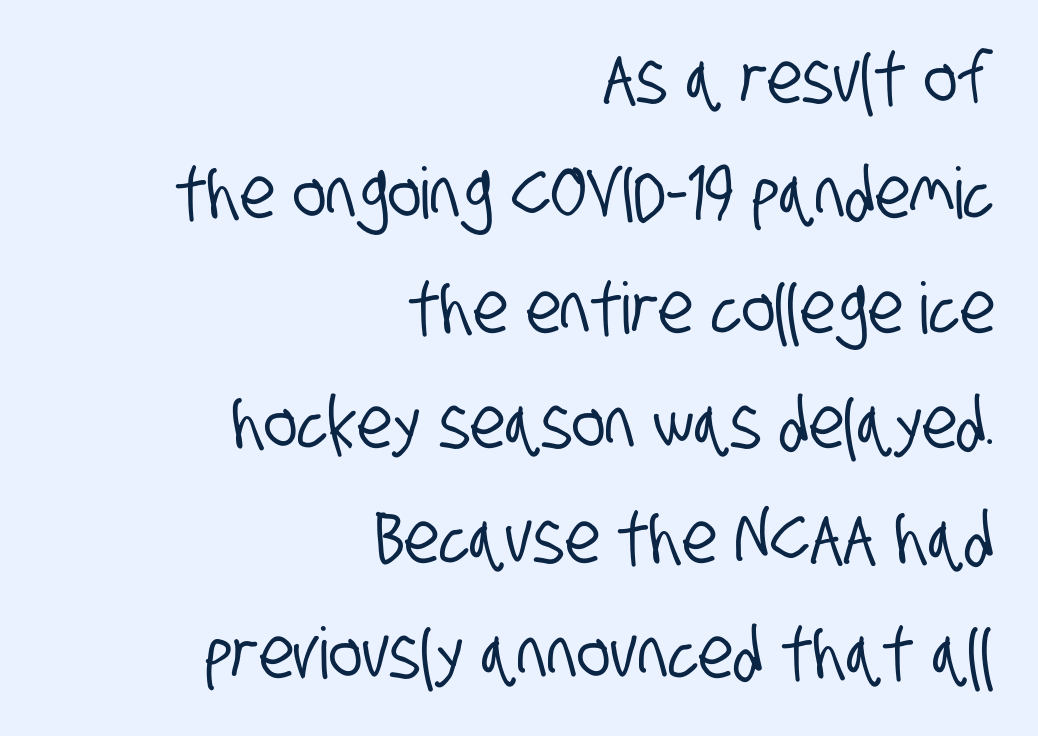
Do the characters align in a grid? No, the font is proportional. Visually the block forms a straight wall on the right and a jagged coastline on the left. Serifs: no, the terminals of the letterforms are clean. Quick note: underline off. The gaps between neighbouring characters are ordinary and unremarkable. Rows of type keep a routine distance in the vertical direction.
